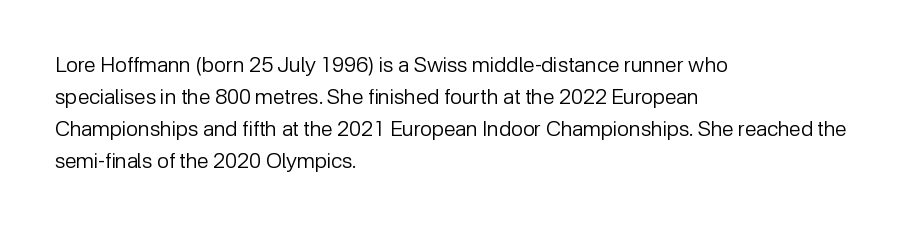
{"italic": "no", "bold": "no", "underline": "no", "align": "left", "line_spacing": "normal", "line_spacing_ratio": 1.52, "letter_spacing": "normal", "letter_spacing_em": 0.0, "glyph_px": 21}
